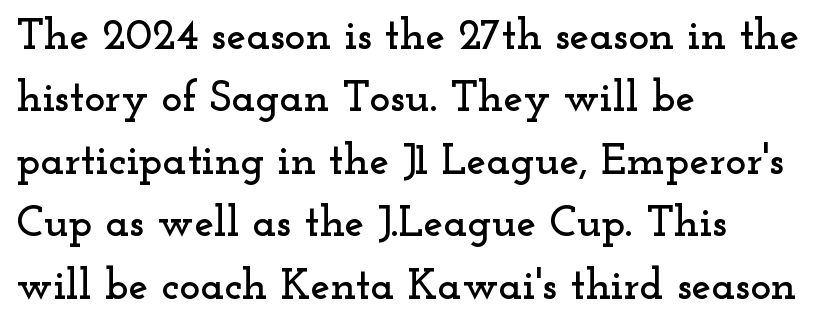
Little horizontal feet cap the strokes, marking this as serif type. You can tell it's not italic because the verticals are truly vertical. Here the glyphs are tracked normally, forming tight word shapes. Regular leading. Each row of text sits above clean, open space.
